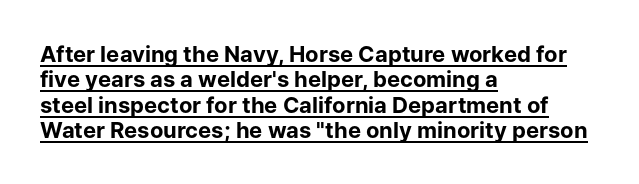
The image shows 22 px bold type, upright; set left-aligned, tight line spacing (1.15x), normal letter spacing, underlined.
